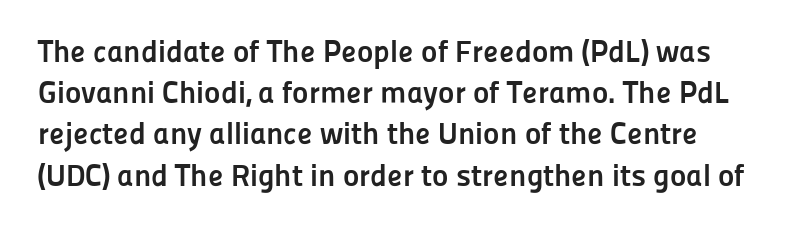
Q: Is the text bold? A: Yes.
Q: Is the text italic (slanted)? A: No, it is upright.
Q: Is the typeface a serif or a sans-serif typeface? A: Sans-serif.
Q: Is the text underlined? A: No.
Q: Is the spacing between letters normal or unusually wide? A: Normal.
Q: Is the spacing between lines tight, normal or loose? A: Normal.
Q: Width (condensed, normal, or wide)? A: Normal.
Q: Stroke contrast? A: Low.
Q: x-height? A: Medium.
Q: Monospaced? A: No.
